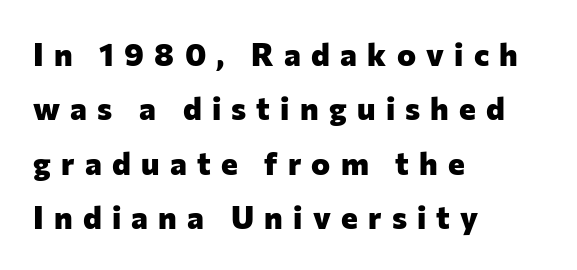
{"serif": "no", "italic": "no", "bold": "yes", "weight": "heavy", "width": "normal", "stroke_contrast": "low", "x_height": "medium", "monospaced": "no", "underline": "no", "align": "left", "line_spacing": "normal", "line_spacing_ratio": 1.7, "letter_spacing": "wide", "letter_spacing_em": 0.32, "glyph_px": 32}
